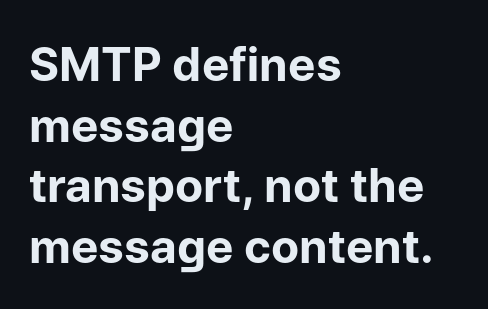
{"serif": "no", "italic": "no", "bold": "yes", "weight": "bold", "width": "normal", "stroke_contrast": "low", "x_height": "medium", "monospaced": "no", "underline": "no", "align": "left", "line_spacing": "normal", "line_spacing_ratio": 1.32, "letter_spacing": "normal", "letter_spacing_em": 0.0, "glyph_px": 46}
